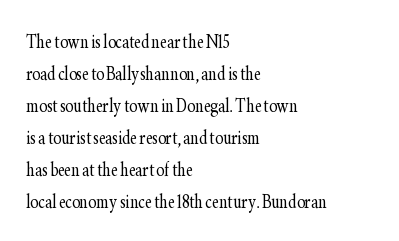
Q: Is the text bold? A: No.
Q: Is the text italic (slanted)? A: No, it is upright.
Q: Is the text underlined? A: No.
Q: How is the paragraph aligned? A: Left-aligned.
Q: Is the spacing between letters normal or unusually wide? A: Normal.
Q: Is the spacing between lines tight, normal or loose? A: Normal.
